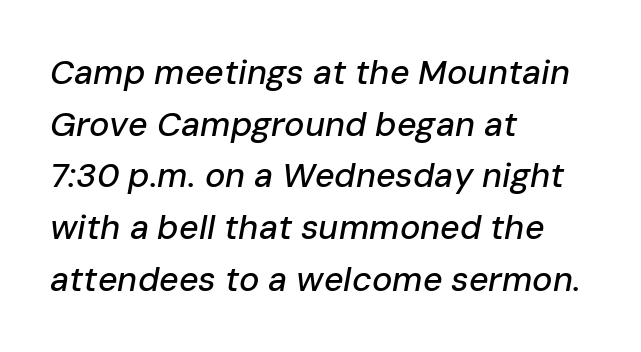
Here the designer chose a conventional face with non-uniform glyph widths. This is oblique type, the kind used for emphasis or titles. The glyphs are unaccompanied by any horizontal stroke below them. The paragraph has a hard left edge and a soft right edge. The line texture is even and compact thanks to regular tracking. Interline gaps are of average width in this sample.
